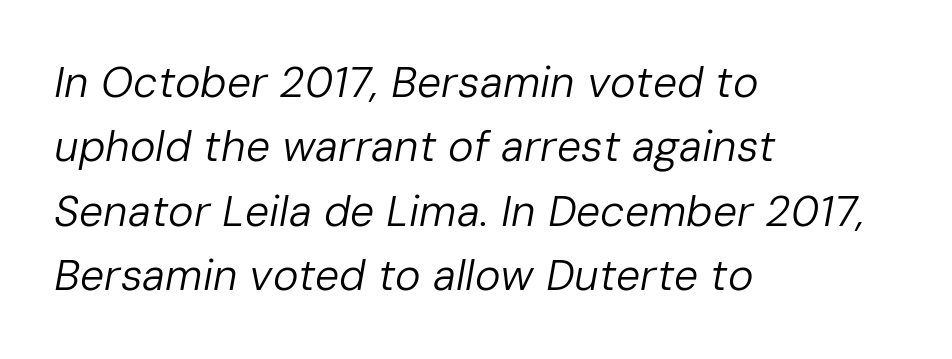
The image shows 43 px regular-weight type, italic (leaning right); set left-aligned, normal line spacing (1.5x), normal letter spacing, not underlined; low stroke contrast and a medium x-height.
